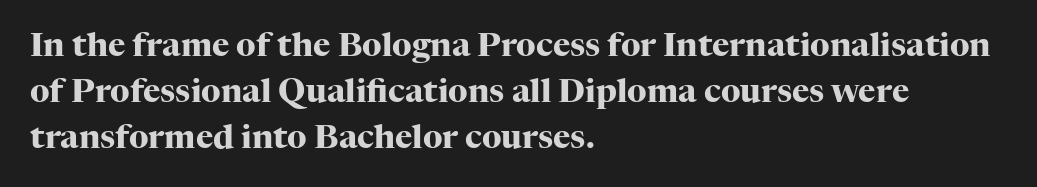
Q: Is the text bold? A: Yes.
Q: Is the text italic (slanted)? A: No, it is upright.
Q: Is the typeface a serif or a sans-serif typeface? A: Serif.
Q: Is the text underlined? A: No.
Q: How is the paragraph aligned? A: Left-aligned.
Q: Is the spacing between letters normal or unusually wide? A: Normal.
Q: Is the spacing between lines tight, normal or loose? A: Normal.
Q: Width (condensed, normal, or wide)? A: Normal.
Q: Stroke contrast? A: High.
Q: x-height? A: Medium.
Q: Monospaced? A: No.
